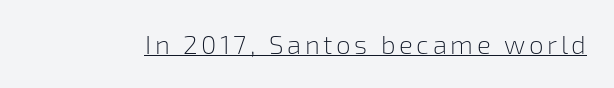
Q: Is the text bold? A: No.
Q: Is the text italic (slanted)? A: No, it is upright.
Q: Is the text underlined? A: Yes.
